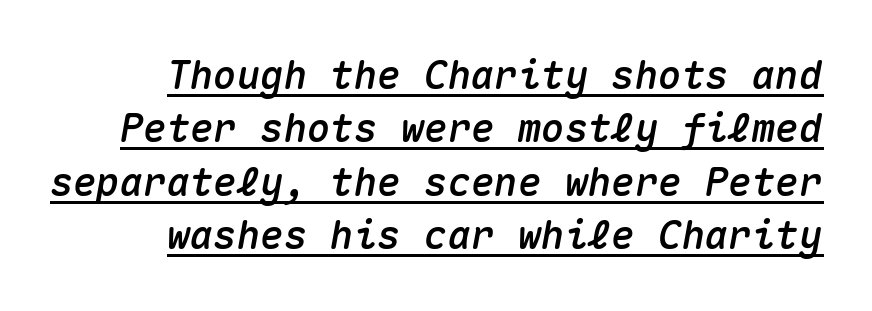
The image shows 39 px text type, italic (leaning right), monospaced; set right-aligned, normal line spacing (1.37x), normal letter spacing, underlined; medium stroke contrast and a medium x-height.
